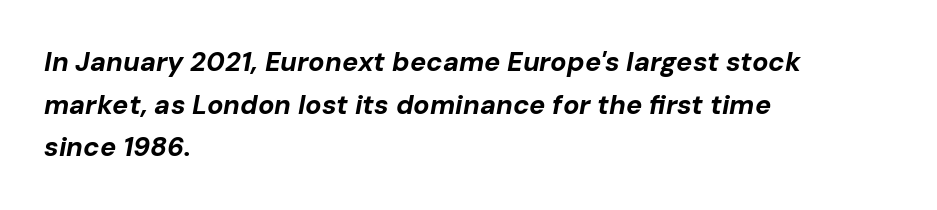
Stroke thickness is high; the sample reads as a true bold. This block has exactly the height ordinary leading produces. The line texture is even and compact thanks to regular tracking. Any mark beneath the type? The region is blank.
